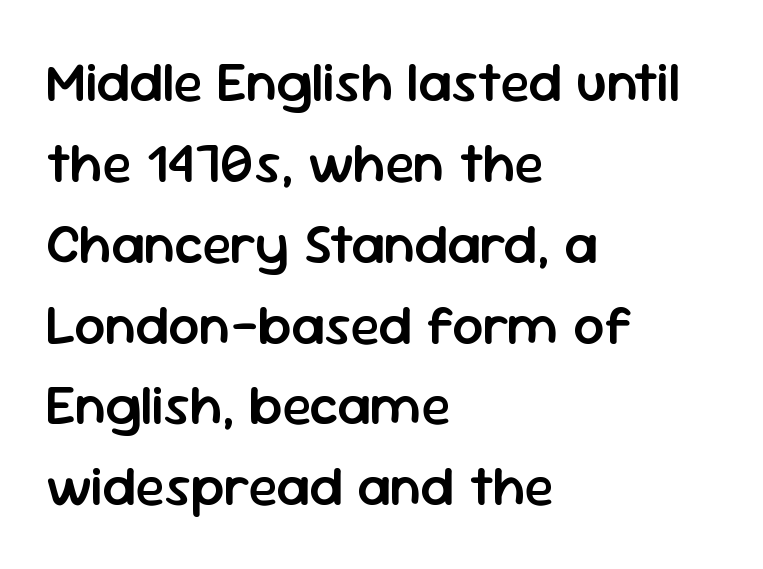
Do the characters align in a grid? No, the font is proportional. Every row of glyphs begins at an identical x-position on the left. The glyphs have the mass of a demibold cut, below bold. Standard letterfit; no display-style spreading of the glyphs.
